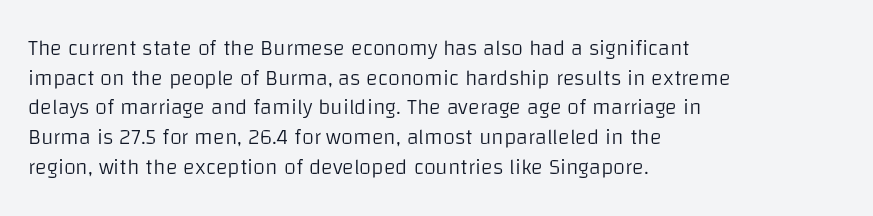
Unmarked baselines from the first word to the last. The designer left line spacing at the default. The rendering anchors every line to the left-hand side. The gaps between neighbouring characters are ordinary and unremarkable. The type sits square on the baseline with zero lean.
